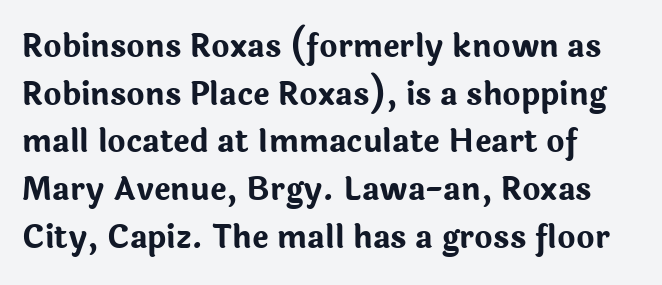
Q: Is the text bold? A: Yes.
Q: Is the text italic (slanted)? A: No, it is upright.
Q: Is the typeface a serif or a sans-serif typeface? A: Sans-serif.
Q: Is the text underlined? A: No.
Q: How is the paragraph aligned? A: Left-aligned.
Q: Is the spacing between letters normal or unusually wide? A: Normal.
Q: Is the spacing between lines tight, normal or loose? A: Normal.
Q: Width (condensed, normal, or wide)? A: Normal.
Q: Stroke contrast? A: Low.
Q: x-height? A: Medium.
Q: Monospaced? A: No.
